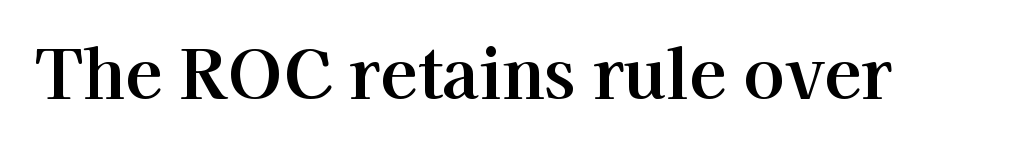
The gaps between neighbouring characters are ordinary and unremarkable. Ordinary non-slanted type is in use. The rendering uses natural spacing where letterforms have individual widths. Descenders hang freely into open space. Each letter's strokes conclude with small projecting serifs.
